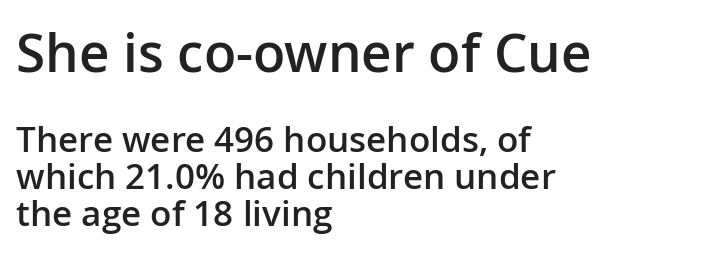
To sum up the face: it is a sans, with no serifs. The leading is snug, giving the passage a crowded texture. These two chunks differ in scale, with the top chunk taking the larger measure. The string is rendered with underlining switched off. Note the varied advance widths — an 'i' is clearly narrower than an 'm'.
